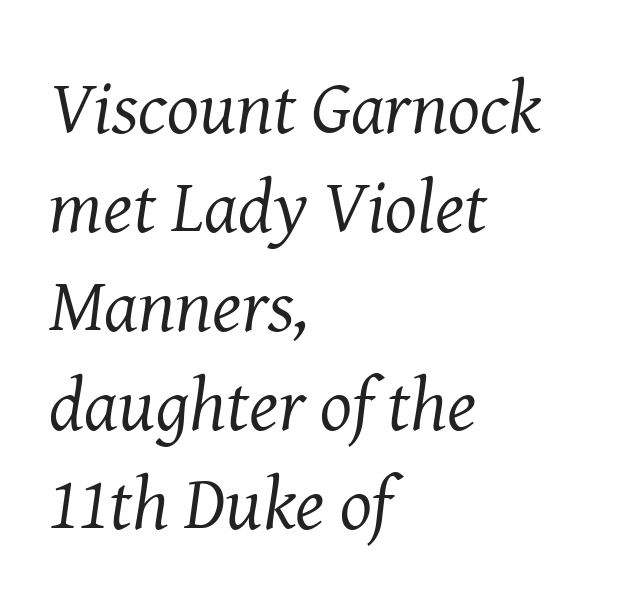
Line spacing here is normal. The letterforms sit shoulder to shoulder at normal distance. The specimen omits any rule beneath the text block's lines. The passage shown leans; its letterforms are oblique. This sample is left-justified, so line endings fall wherever the words run out.
